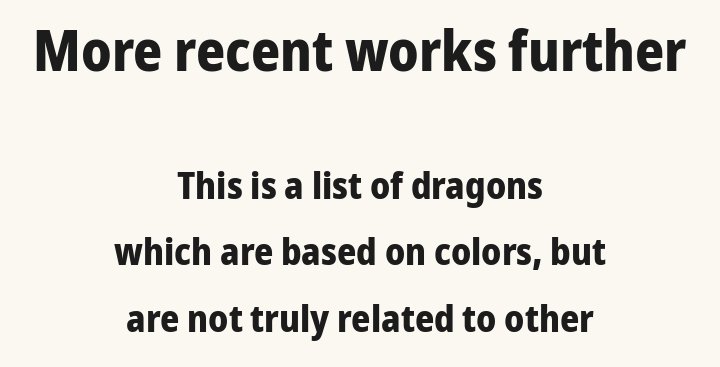
Vertical strokes here are truly vertical. Each letter keeps its own natural width here, so spacing adapts to shape. I'd describe the lettering as bold — thick and assertive. This rendering features lettering with no underline. These lines are centered, leaving both edges ragged. Short note: letters normally spaced.
